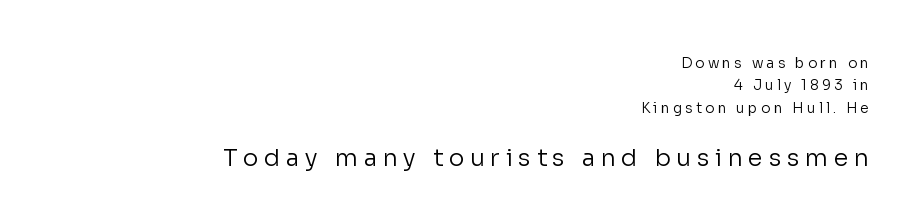
Q: Is the text bold? A: No.
Q: Is the text italic (slanted)? A: No, it is upright.
Q: Is the text underlined? A: No.
Q: How is the paragraph aligned? A: Right-aligned.
Q: Is the spacing between letters normal or unusually wide? A: Unusually wide.
Q: Is the spacing between lines tight, normal or loose? A: Normal.
Q: Which block of text is set in a larger size, the first (top) or the second (bottom)? A: The second (bottom) one.
